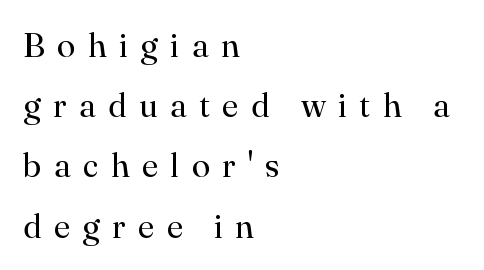
{"serif": "yes", "italic": "no", "bold": "no", "weight": "regular", "width": "normal", "stroke_contrast": "high", "x_height": "small", "monospaced": "no", "underline": "no", "align": "left", "line_spacing_ratio": 1.77, "letter_spacing": "wide", "letter_spacing_em": 0.36, "glyph_px": 34}
